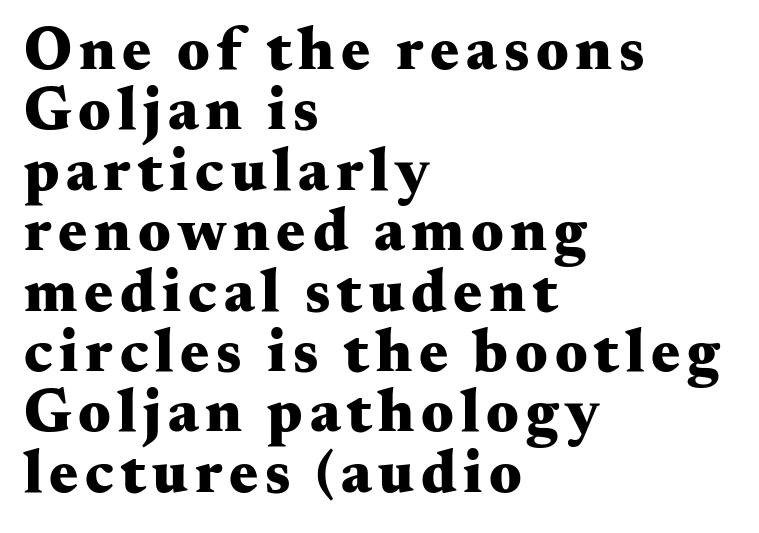
The image shows 61 px heavy, wide serif type, upright; set left-aligned, tight line spacing (0.99x), not underlined; medium stroke contrast and a small x-height.
